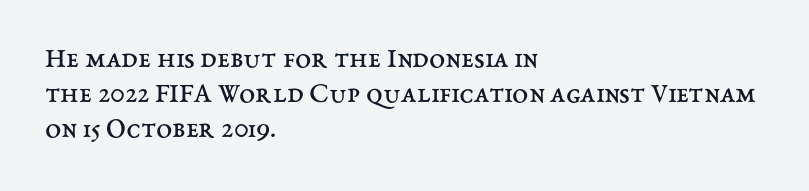
The image shows 29 px regular-weight type, upright; set left-aligned, line spacing 1.21x, normal letter spacing, not underlined; medium stroke contrast and a medium x-height.
